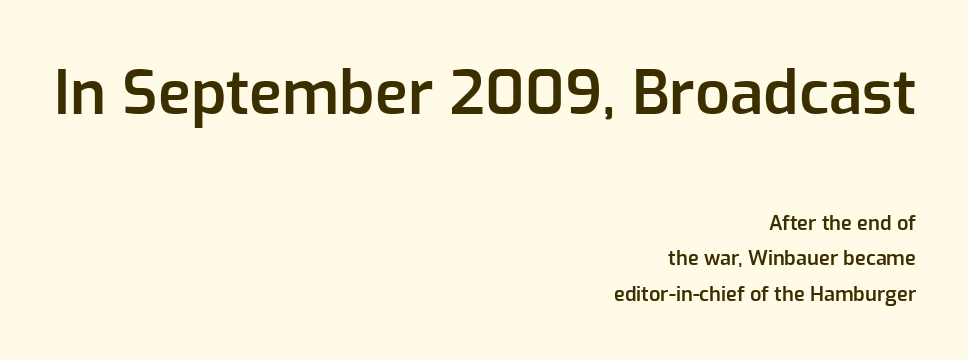
Q: Is the text bold? A: Semi-bold.
Q: Is the text italic (slanted)? A: No, it is upright.
Q: Is the typeface a serif or a sans-serif typeface? A: Sans-serif.
Q: Is the text underlined? A: No.
Q: How is the paragraph aligned? A: Right-aligned.
Q: Is the spacing between letters normal or unusually wide? A: Normal.
Q: Which block of text is set in a larger size, the first (top) or the second (bottom)? A: The first (top) one.
Q: Width (condensed, normal, or wide)? A: Normal.
Q: Stroke contrast? A: Low.
Q: x-height? A: Medium.
Q: Monospaced? A: No.
